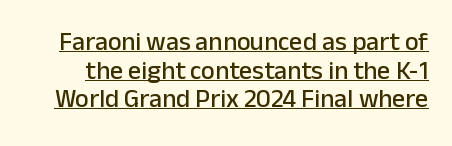
{"italic": "no", "underline": "yes", "line_spacing": "tight", "line_spacing_ratio": 1.1, "letter_spacing": "normal", "letter_spacing_em": 0.0, "glyph_px": 26}
